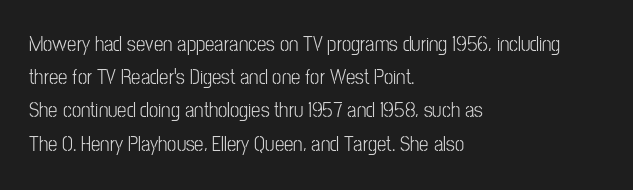
{"italic": "no", "underline": "no", "align": "left", "line_spacing": "normal", "line_spacing_ratio": 1.58, "letter_spacing": "normal", "letter_spacing_em": 0.0, "glyph_px": 21}
